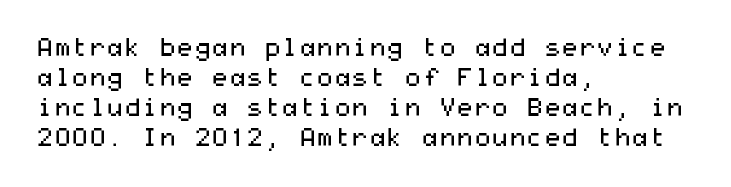
Q: Is the text bold? A: No.
Q: Is the text italic (slanted)? A: No, it is upright.
Q: Is the text underlined? A: No.
Q: How is the paragraph aligned? A: Left-aligned.
Q: Is the spacing between letters normal or unusually wide? A: Normal.
